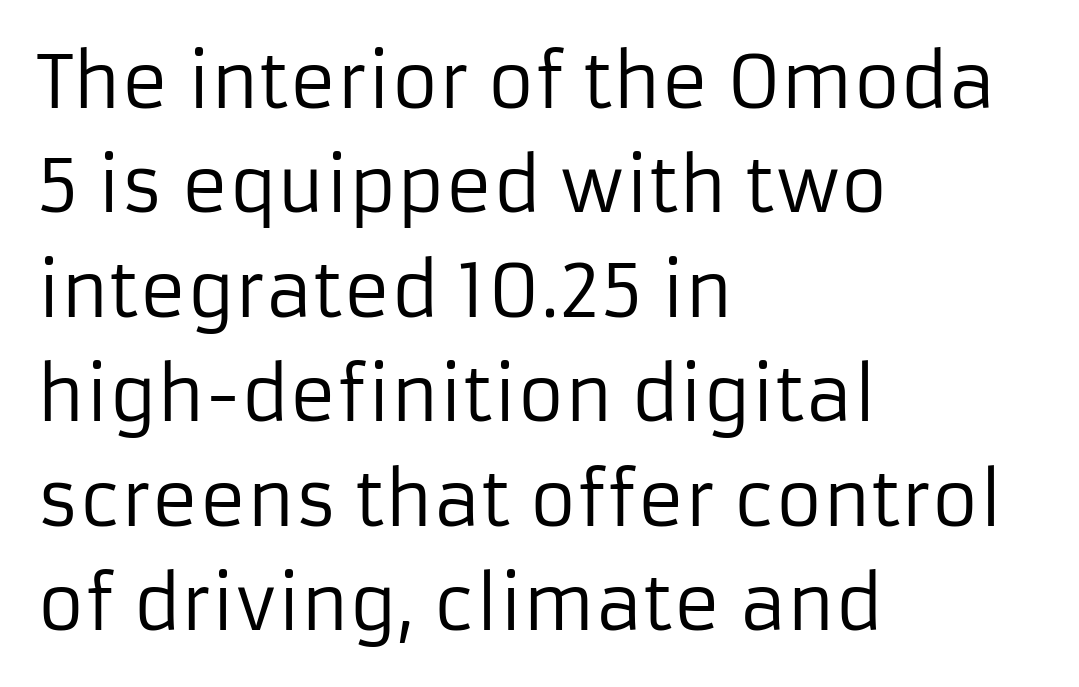
The leading is moderate, giving the passage an even texture. Caption: face not bold, strokes unweighted. A clean baseline with only descenders dipping below it. Caption: standard tracking, unaltered. The designer went with a sans here, leaving each stem footless.
